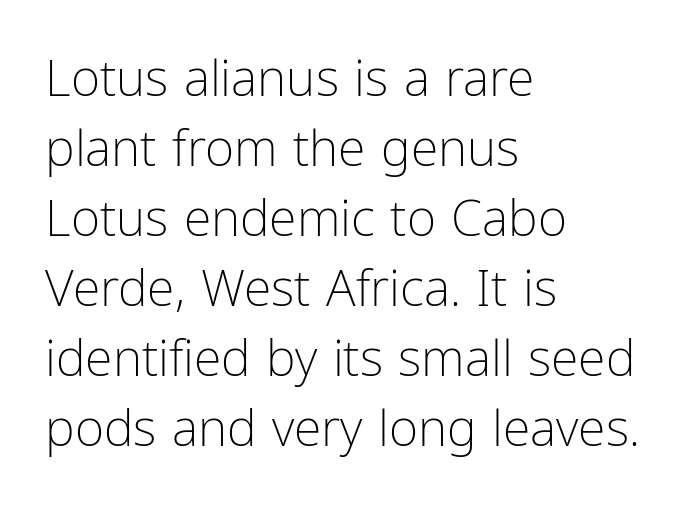
Q: Is the text bold? A: No.
Q: Is the text italic (slanted)? A: No, it is upright.
Q: Is the typeface a serif or a sans-serif typeface? A: Sans-serif.
Q: Is the text underlined? A: No.
Q: How is the paragraph aligned? A: Left-aligned.
Q: Is the spacing between letters normal or unusually wide? A: Normal.
Q: Is the spacing between lines tight, normal or loose? A: Normal.
Q: Width (condensed, normal, or wide)? A: Condensed.
Q: Stroke contrast? A: Low.
Q: x-height? A: Medium.
Q: Monospaced? A: No.
